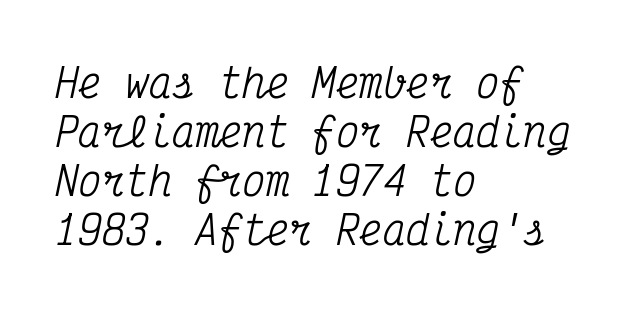
{"serif": "yes", "italic": "yes", "lean": "right", "slant_degrees": 12, "width": "condensed", "stroke_contrast": "medium", "x_height": "medium", "monospaced": "yes", "underline": "no", "align": "left", "line_spacing": "normal", "line_spacing_ratio": 1.26, "letter_spacing": "normal", "letter_spacing_em": 0.0, "glyph_px": 39}
